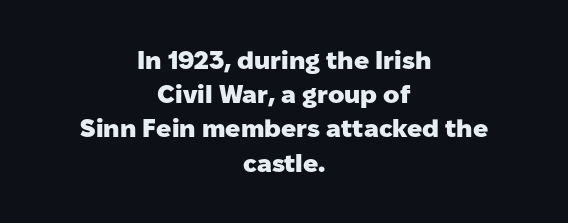
The letters sit at their default tracking, neither squeezed nor spread. Does the lettering tilt? It doesn't — this is upright. This rendering features lettering with no underline. Weight: bold. These lines stack symmetrically, like a column narrowing and widening about its center.
